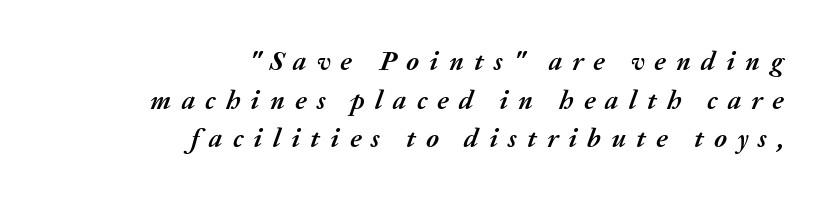
Check the space under the baseline: it is left empty. These lines are set flush right with a ragged left edge. Each glyph is drawn with heavy, bold strokes. The typography opts for an oblique posture over an upright one.
